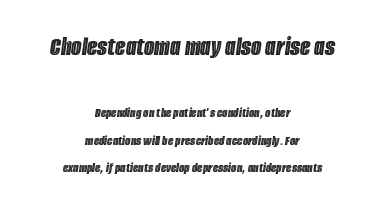
Q: Is the text italic (slanted)? A: Yes, it leans right by about 8 degrees.
Q: Is the text underlined? A: No.
Q: How is the paragraph aligned? A: Centered.
Q: Is the spacing between letters normal or unusually wide? A: Normal.
Q: Is the spacing between lines tight, normal or loose? A: Loose.
Q: Which block of text is set in a larger size, the first (top) or the second (bottom)? A: The first (top) one.
